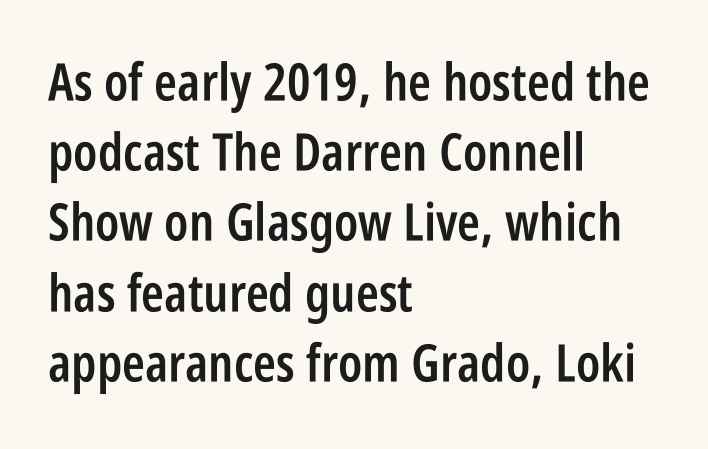
Typographically, this falls in the sans-serif category. Every row of glyphs begins at an identical x-position on the left. Stroke thickness is moderately raised; the sample reads as semibold. A typesetter would call this zero additional tracking.
